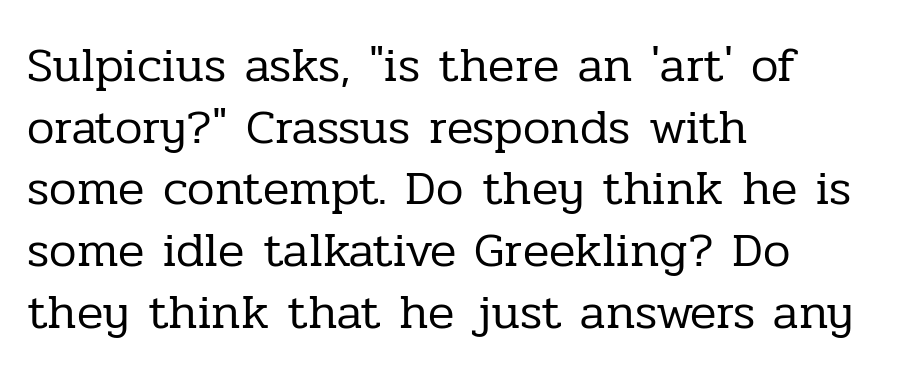
{"serif": "yes", "italic": "no", "bold": "no", "weight": "regular", "width": "normal", "stroke_contrast": "low", "x_height": "medium", "monospaced": "no", "underline": "no", "align": "left", "line_spacing": "normal", "line_spacing_ratio": 1.26, "letter_spacing": "normal", "letter_spacing_em": 0.0, "glyph_px": 49}
